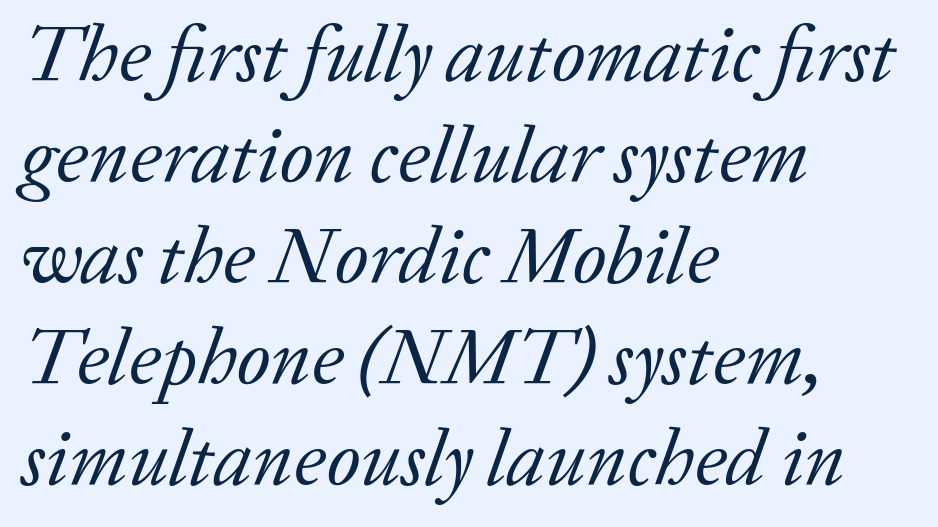
The image shows 79 px regular-weight serif type, italic (leaning right); set left-aligned, normal line spacing (1.28x), normal letter spacing, not underlined; low stroke contrast and a medium x-height.
